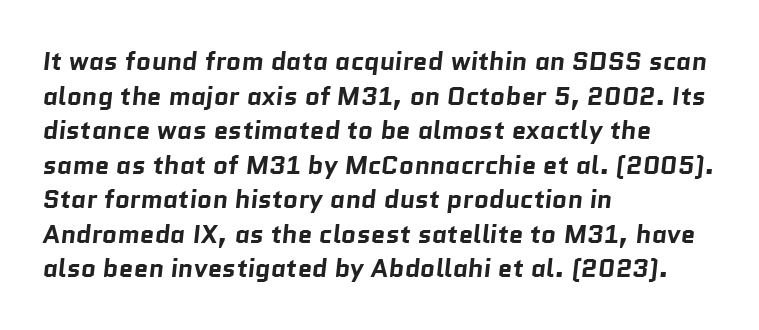
Q: Is the text bold? A: Yes.
Q: Is the text underlined? A: No.
Q: How is the paragraph aligned? A: Left-aligned.
Q: Is the spacing between letters normal or unusually wide? A: Normal.
Q: Is the spacing between lines tight, normal or loose? A: Normal.
